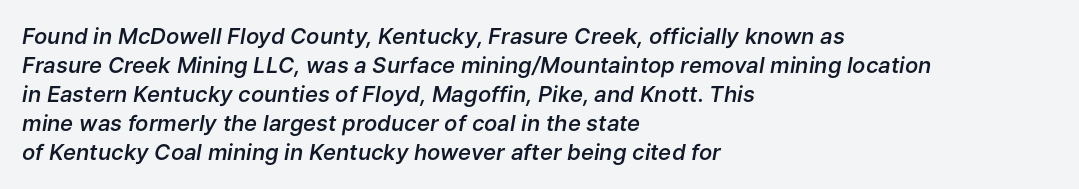
{"italic": "yes", "lean": "right", "slant_degrees": 9, "bold": "semi", "underline": "no", "align": "left", "line_spacing": "normal", "line_spacing_ratio": 1.32, "letter_spacing": "normal", "letter_spacing_em": 0.0, "glyph_px": 22}
